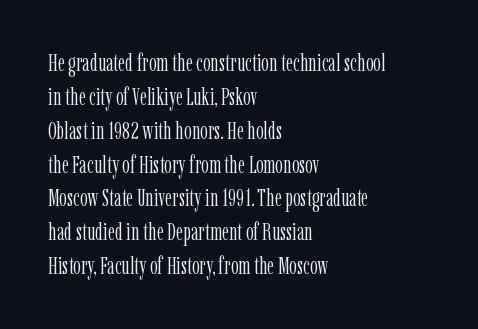
Q: Is the text bold? A: No.
Q: Is the text italic (slanted)? A: No, it is upright.
Q: Is the text underlined? A: No.
Q: How is the paragraph aligned? A: Left-aligned.
Q: Is the spacing between letters normal or unusually wide? A: Normal.
Q: Is the spacing between lines tight, normal or loose? A: Normal.
